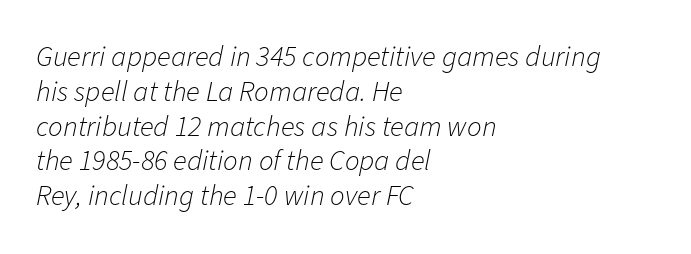
Q: Is the text bold? A: No.
Q: Is the text italic (slanted)? A: Yes, it leans right by about 11 degrees.
Q: Is the text underlined? A: No.
Q: How is the paragraph aligned? A: Left-aligned.
Q: Is the spacing between letters normal or unusually wide? A: Normal.
Q: Width (condensed, normal, or wide)? A: Normal.
Q: Stroke contrast? A: Low.
Q: x-height? A: Medium.
Q: Monospaced? A: No.
